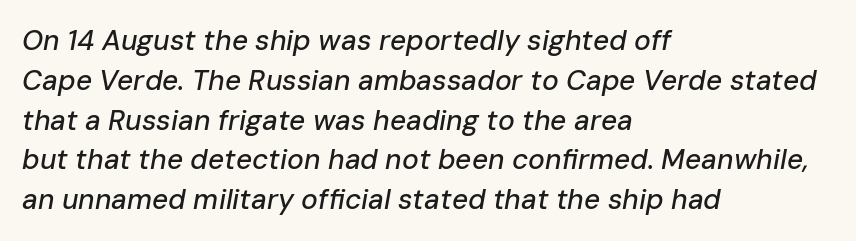
The letters advance in unequal steps, a hallmark of proportional type. The rendering uses a moderate line-height, typical for paragraphs. Short and long lines alike share a common starting point at left. In terms of posture, this sample is oblique.
